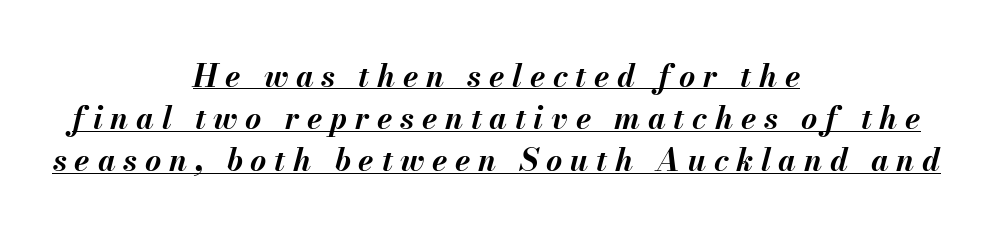
The lines in this sample share a center point and differ in where they start and stop. Here the designer chose a conventional face with non-uniform glyph widths. Weight check: bold — yes, fully. The glyphs are accompanied by a horizontal stroke just below them. It's the slanting kind of type.
